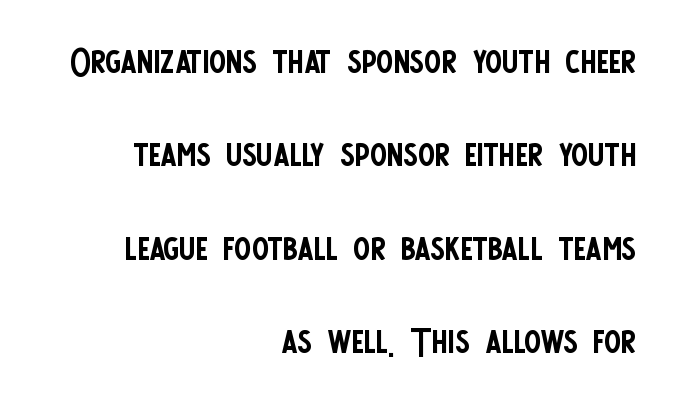
Do the letters lean? They stand straight. A sans-serif font was chosen for this passage. The words here are not underlined. One-word summary of the alignment: right.
